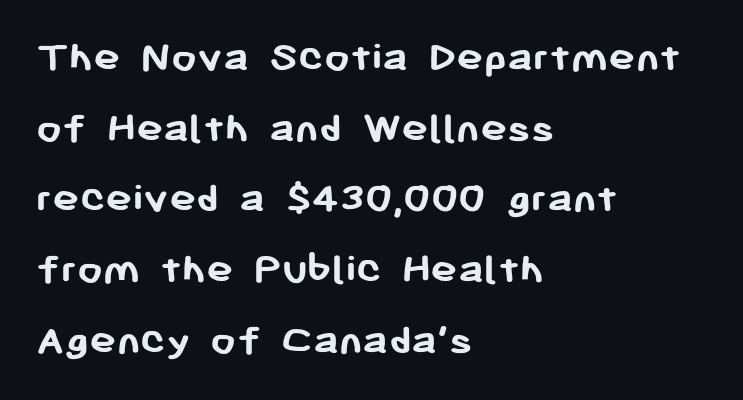
Q: Is the text bold? A: Yes.
Q: Is the text italic (slanted)? A: No, it is upright.
Q: Is the typeface a serif or a sans-serif typeface? A: Sans-serif.
Q: Is the text underlined? A: No.
Q: How is the paragraph aligned? A: Left-aligned.
Q: Is the spacing between letters normal or unusually wide? A: Normal.
Q: Is the spacing between lines tight, normal or loose? A: Normal.
Q: Width (condensed, normal, or wide)? A: Normal.
Q: Stroke contrast? A: Low.
Q: x-height? A: Medium.
Q: Monospaced? A: No.
